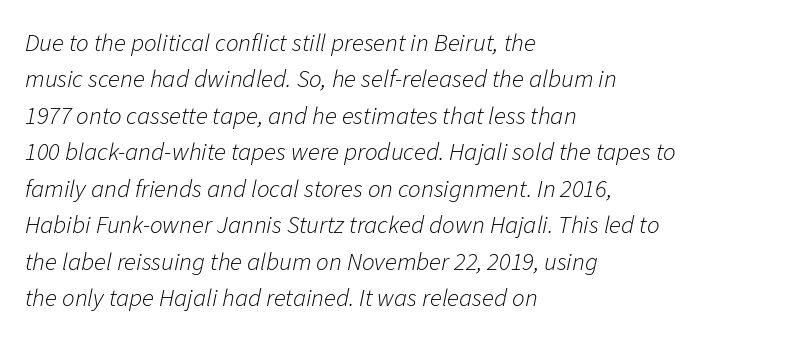
Q: Is the text bold? A: No.
Q: Is the text italic (slanted)? A: Yes, it leans right by about 11 degrees.
Q: Is the text underlined? A: No.
Q: How is the paragraph aligned? A: Left-aligned.
Q: Is the spacing between letters normal or unusually wide? A: Normal.
Q: Is the spacing between lines tight, normal or loose? A: Normal.
